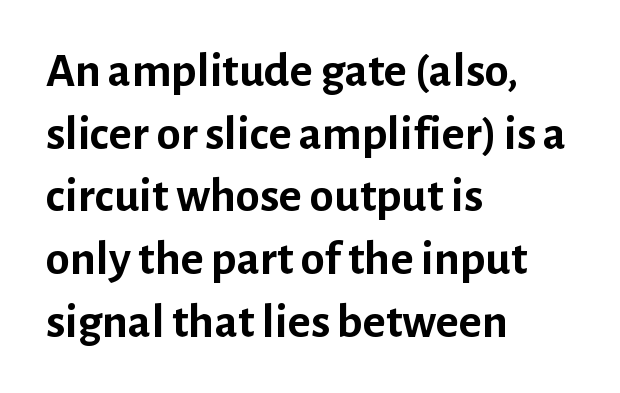
{"serif": "no", "italic": "no", "bold": "yes", "weight": "semibold", "width": "normal", "stroke_contrast": "low", "x_height": "medium", "monospaced": "no", "underline": "no", "align": "left", "line_spacing": "normal", "line_spacing_ratio": 1.28, "letter_spacing": "normal", "letter_spacing_em": 0.0, "glyph_px": 49}
